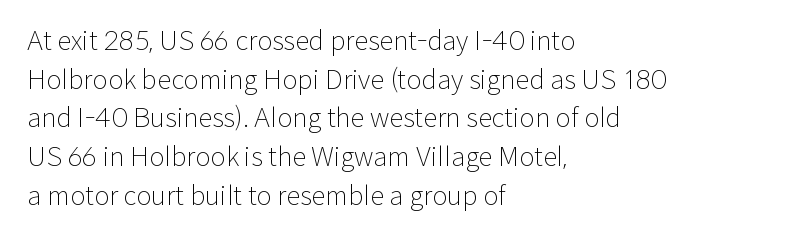
Posture: vertical. The weight tops out at a normal text grade. Words appear dense and cohesive because spacing is normal. If you drew a ruler down the left edge, every line would touch it. Line spacing here is normal. Underline: absent.
